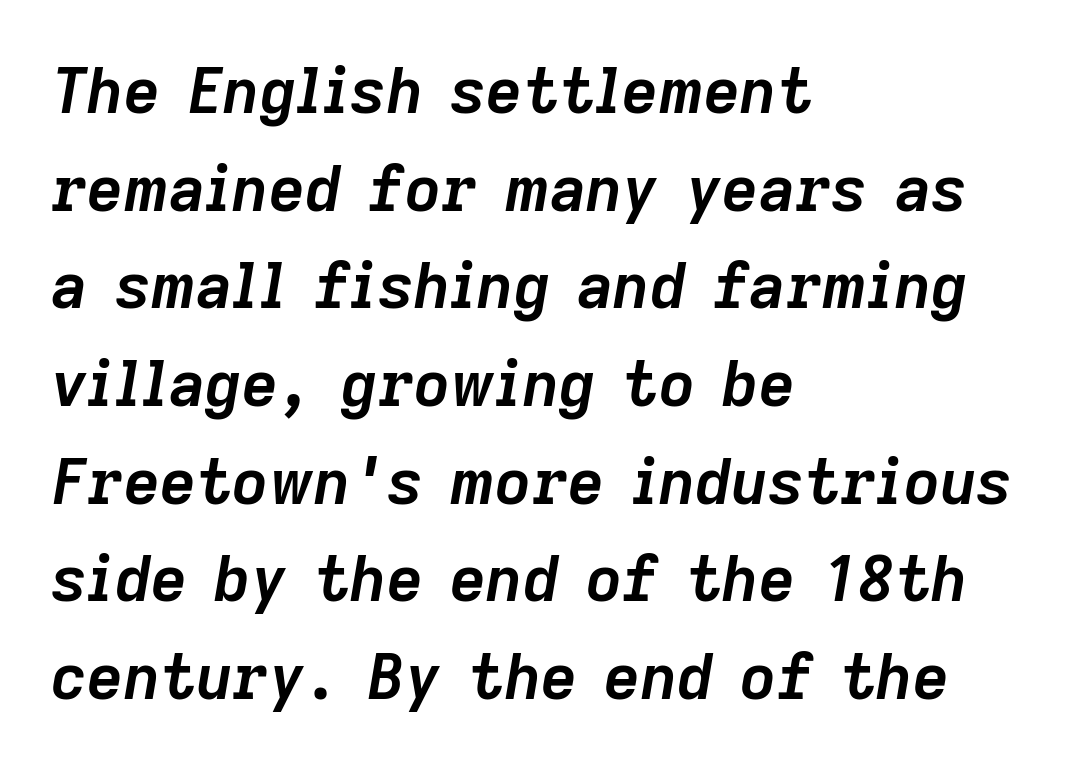
{"italic": "yes", "lean": "right", "slant_degrees": 9, "bold": "yes", "weight": "semibold", "width": "normal", "stroke_contrast": "low", "x_height": "medium", "monospaced": "no", "underline": "no", "align": "left", "line_spacing": "normal", "line_spacing_ratio": 1.55, "letter_spacing": "normal", "letter_spacing_em": 0.0, "glyph_px": 63}
